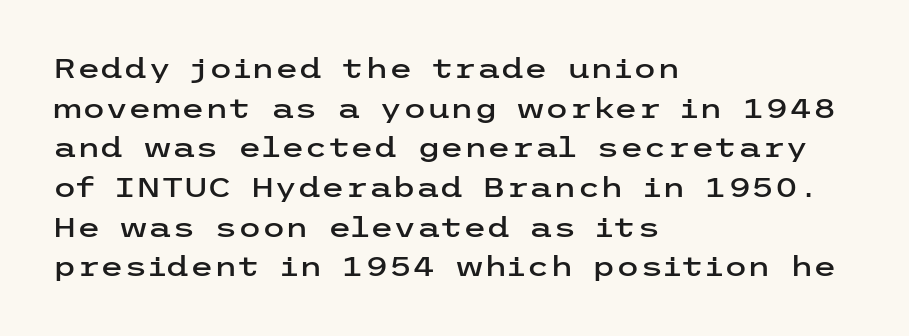
The image shows 27 px text type, upright; set left-aligned, normal line spacing (1.47x), normal letter spacing, not underlined.
